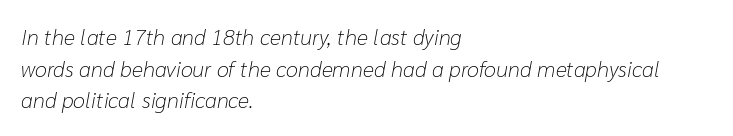
A classic flush-left, rag-right setting is used for this passage. Whoever set this chose a conventional vertical rhythm. Check under the words: just untouched page. This is oblique type, the kind used for emphasis or titles.
